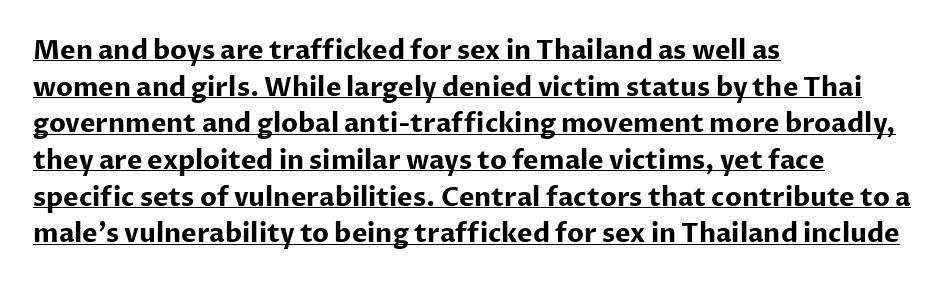
The image shows 26 px bold type, upright; set left-aligned, normal line spacing (1.41x), normal letter spacing, underlined.
